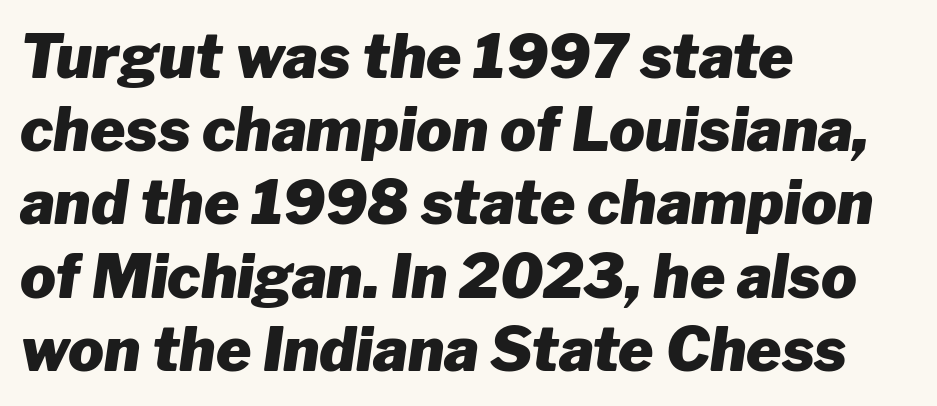
A typesetter would call this proportional, since set widths differ per character. Stroke thickness is high; the sample reads as a true bold. Check the space under the baseline: it is left empty. Compared with a centered layout, this one pins lines to the left instead.
